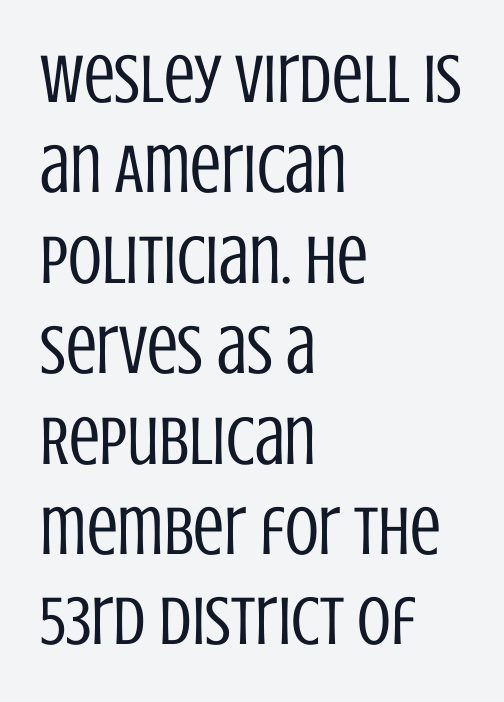
The image shows 69 px regular-weight, condensed sans-serif type, upright; set left-aligned, normal line spacing (1.31x), normal letter spacing, not underlined; low stroke contrast and a large x-height.
